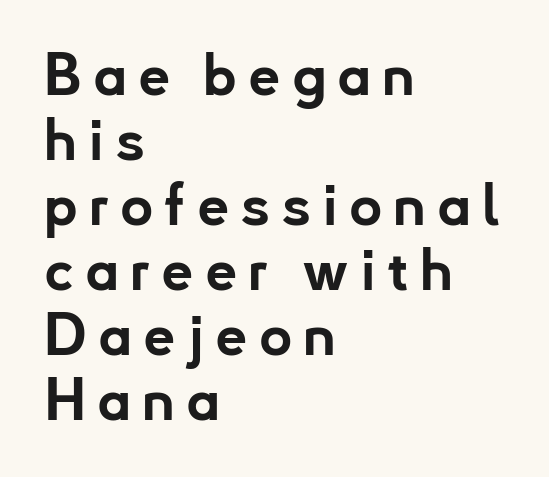
Leftover space on each line is placed entirely after the last word. This rendering employs a face without finishing strokes, i.e., a sans-serif. Plain, unruled lines of type. Here the designer chose a conventional face with non-uniform glyph widths. The face used here has the dense, thick strokes of a bold. The block of text is dense from top to bottom, with scant space between rows.
